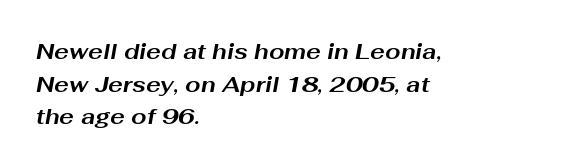
Honestly, there is no underline to notice here at all. The letters sit at their default tracking, neither squeezed nor spread. Short and long lines alike share a common starting point at left. Reading down the column, the eye jumps a familiar distance to each next line. Heft: maximum for text — a bold. When letters slant like this, we call the style italic.
